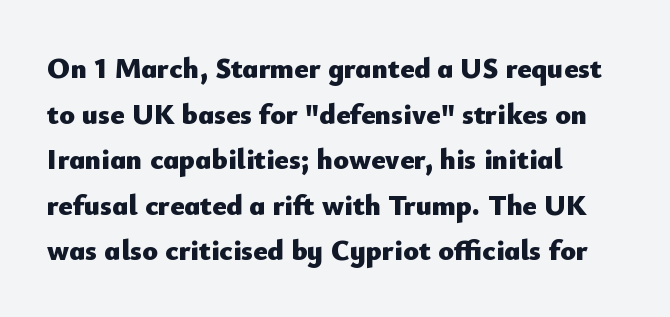
{"serif": "no", "italic": "no", "bold": "yes", "weight": "heavy", "width": "normal", "stroke_contrast": "low", "x_height": "small", "monospaced": "no", "underline": "no", "align": "left", "line_spacing": "normal", "line_spacing_ratio": 1.57, "letter_spacing": "normal", "letter_spacing_em": 0.0, "glyph_px": 29}
